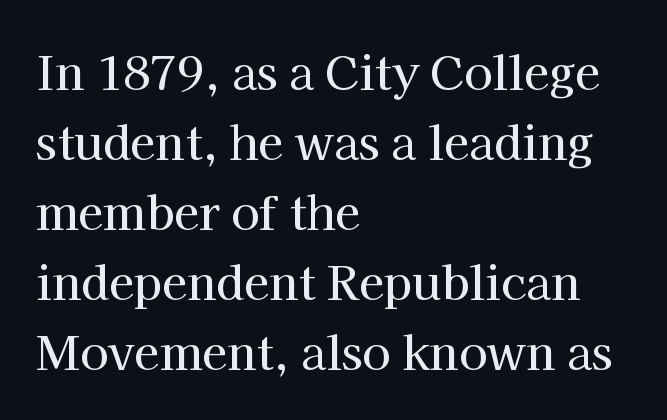
The rendering anchors every line to the left-hand side. Compared with typical body copy, the letter spacing here is the same. Posture: straight, roman, zero tilt. The letters carry serifs — small finishing strokes at the ends of their stems.
